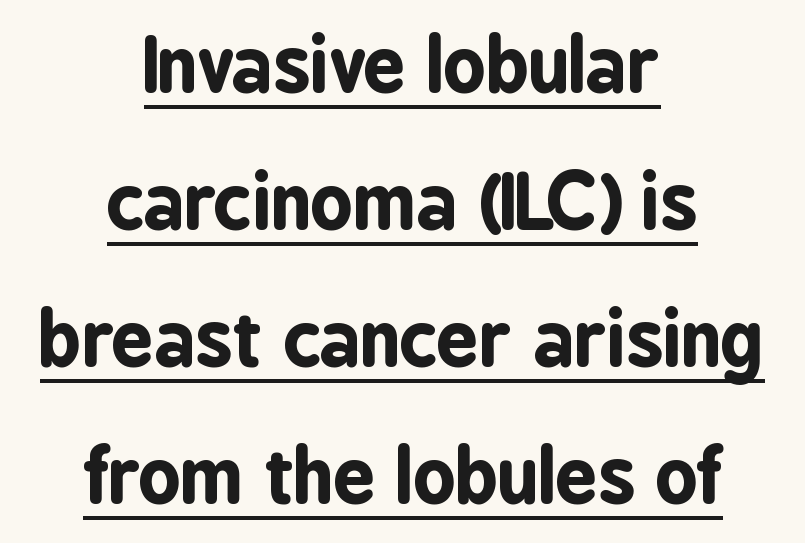
The rendering uses the underline text-decoration. Neither beginnings nor endings align; midpoints do. Is this a fixed-width face? No — the glyphs have proportional, varying widths. Ordinary non-slanted type is in use. The face used here has the dense, thick strokes of a bold.
